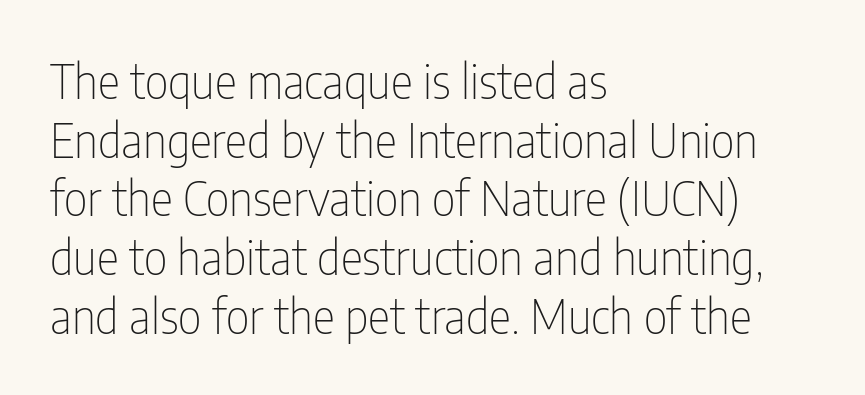
Beneath every word, the page is bare. Upright lettering throughout. Character widths vary here, with narrow letters taking less room than wide ones. Line starts are locked; line ends wander.
